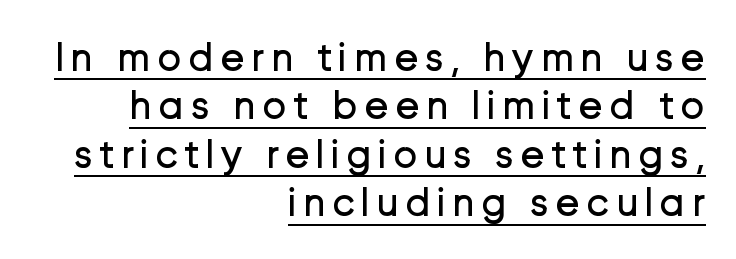
The glyphs in this specimen are sans serif. This rendering uses right alignment, leaving the left contour irregular. Character widths vary here, with narrow letters taking less room than wide ones. A light-to-regular cut is what we see here. Vertical strokes here are truly vertical.
